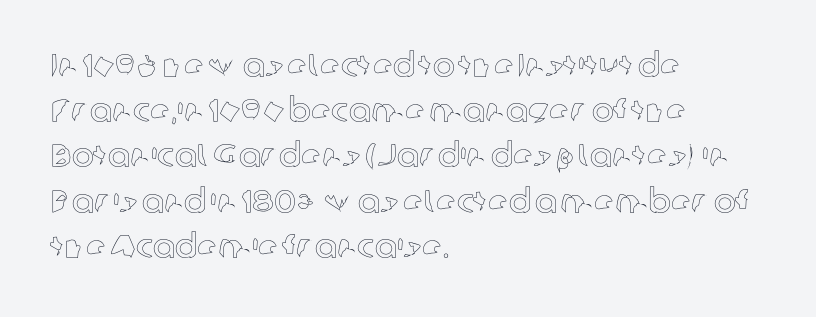
Italic: no, the glyphs are upright roman. The zone under the glyphs is completely vacant. Teacher's note: observe the even left margin — that is flush-left alignment. The rows are spaced the way most documents space them. Tracking here is standard; glyphs follow each other at the usual distance. Is this a fixed-width face? No — the glyphs have proportional, varying widths.
